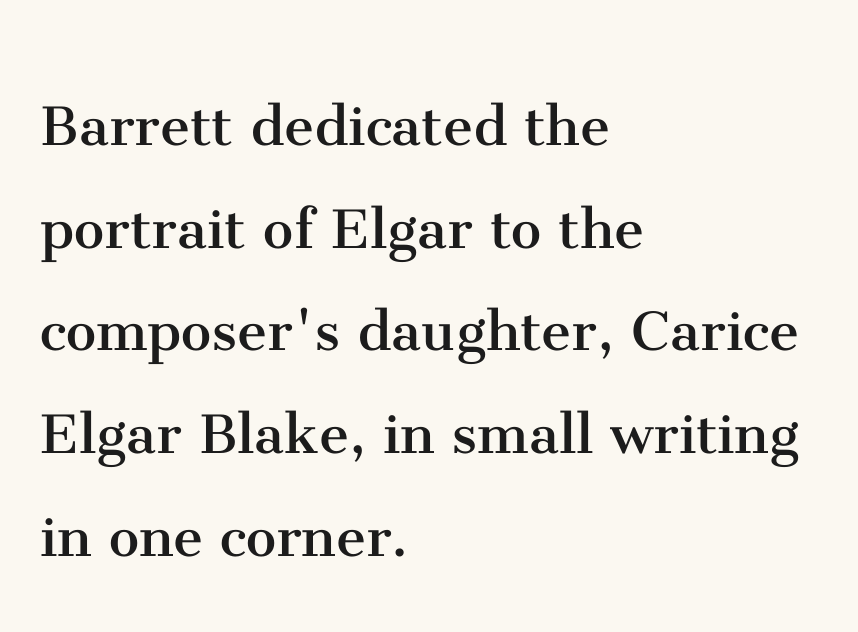
{"serif": "yes", "italic": "no", "bold": "no", "weight": "regular", "width": "normal", "stroke_contrast": "medium", "x_height": "medium", "monospaced": "no", "underline": "no", "align": "left", "line_spacing": "normal", "line_spacing_ratio": 1.51, "letter_spacing": "normal", "letter_spacing_em": 0.0, "glyph_px": 68}
